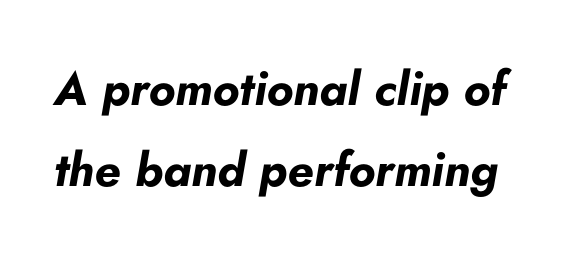
Here the designer chose a conventional face with non-uniform glyph widths. Plenty of ink on the page — the face is bold. Check the space under the baseline: it is left empty. The typography opts for an oblique posture over an upright one. Compared with typical body copy, the letter spacing here is the same.
